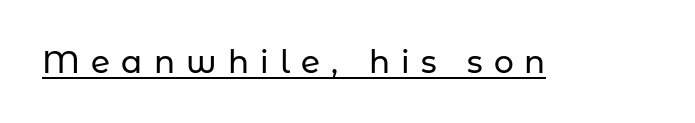
The passage shown is typeset with a sans-serif family. This is the regular roman posture of the typeface. These characters rest on top of a visible drawn line. Varying glyph widths throughout — classic text-font behaviour. Someone cranked the tracking dial way up on this one.
